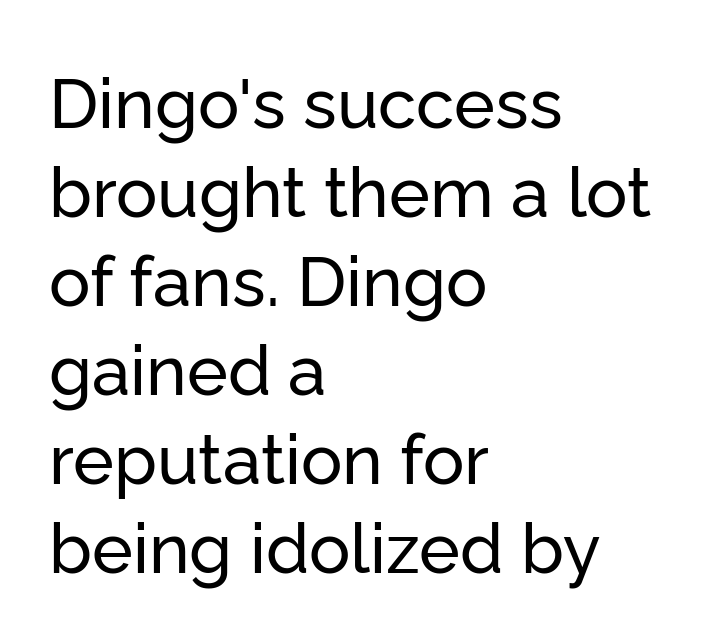
{"serif": "no", "italic": "no", "width": "normal", "stroke_contrast": "low", "x_height": "medium", "monospaced": "no", "underline": "no", "align": "left", "line_spacing": "normal", "line_spacing_ratio": 1.29, "letter_spacing": "normal", "letter_spacing_em": 0.0, "glyph_px": 69}
